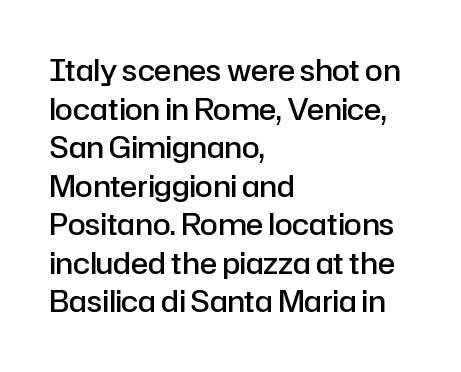
Posture: straight, roman, zero tilt. Quick note: underline off. Line starts are locked; line ends wander. Caption: standard tracking, unaltered.
